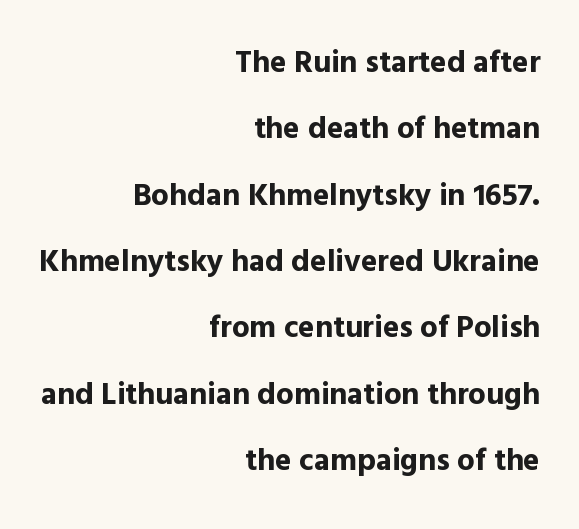
The image shows 31 px bold sans-serif type, upright; set right-aligned, loose line spacing (2.14x), normal letter spacing, not underlined; a medium x-height.
